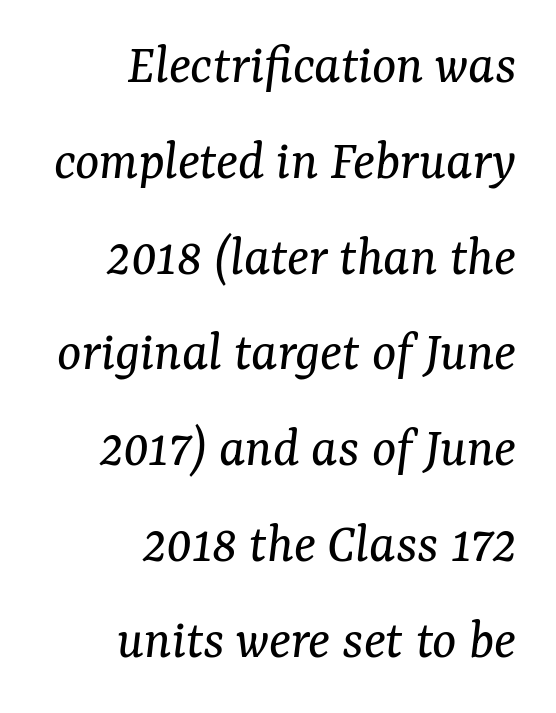
The image shows 57 px regular-weight serif type, italic (leaning right); set right-aligned, normal line spacing (1.68x), normal letter spacing, not underlined; medium stroke contrast and a medium x-height.
